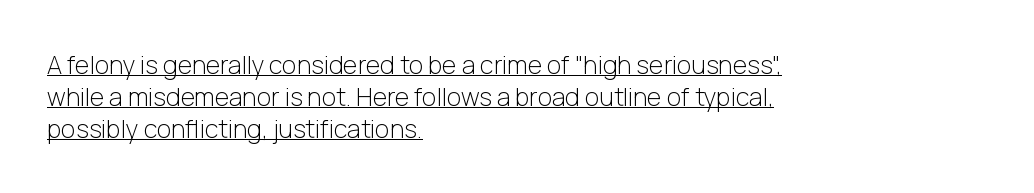
Q: Is the text bold? A: No.
Q: Is the text italic (slanted)? A: No, it is upright.
Q: Is the text underlined? A: Yes.
Q: How is the paragraph aligned? A: Left-aligned.
Q: Is the spacing between letters normal or unusually wide? A: Normal.
Q: Is the spacing between lines tight, normal or loose? A: Normal.
